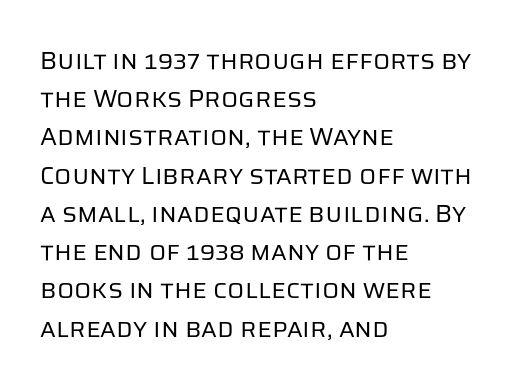
{"italic": "no", "bold": "no", "underline": "no", "align": "left", "line_spacing": "normal", "line_spacing_ratio": 1.53, "letter_spacing": "normal", "letter_spacing_em": 0.0, "glyph_px": 25}
